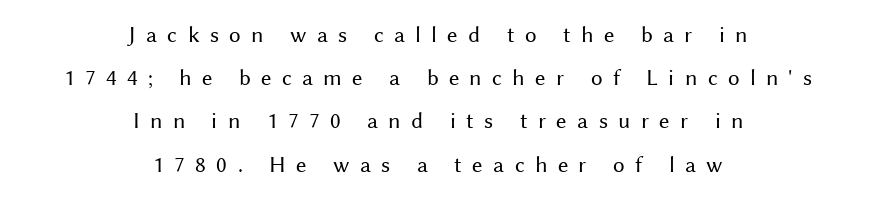
Designer's note — italics off, roman on. Someone cranked the tracking dial way up on this one. Visually the block forms a symmetrical silhouette, jagged on both flanks. Stems and bowls with no extra thickness — not bold. Descenders are the only things crossing below the line.
